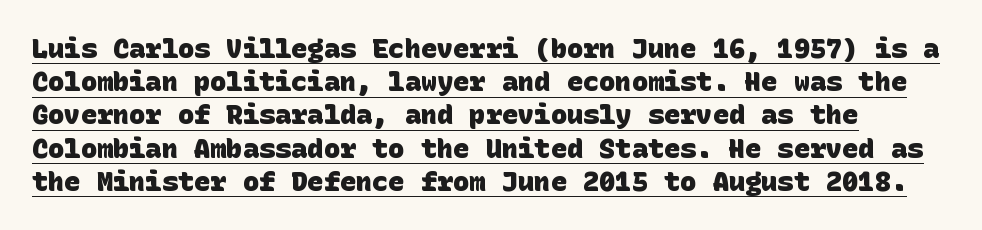
The passage shown is emphatically bold. Honestly, the letter spacing is just normal — you wouldn't notice it. Each line of the rendering has a horizontal stroke beneath the glyphs.
